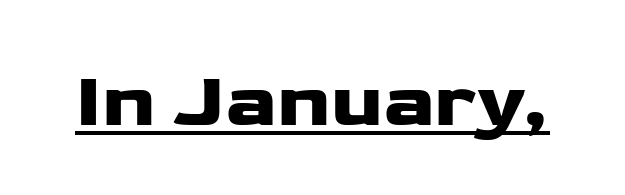
These lines are composed in type without serifs. The line texture is even and compact thanks to regular tracking. If you drew a line through each stem, it would be perfectly vertical. The rendering uses natural spacing where letterforms have individual widths. A typographer would call this underscored text.
